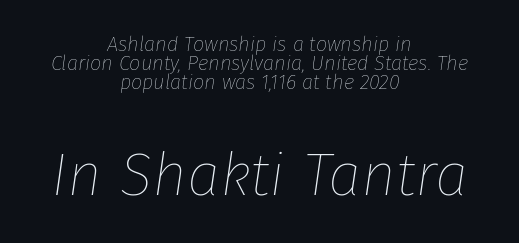
Q: Is the text bold? A: No.
Q: Is the text italic (slanted)? A: Yes, it leans right by about 8 degrees.
Q: Is the text underlined? A: No.
Q: How is the paragraph aligned? A: Centered.
Q: Is the spacing between letters normal or unusually wide? A: Normal.
Q: Is the spacing between lines tight, normal or loose? A: Tight.
Q: Which block of text is set in a larger size, the first (top) or the second (bottom)? A: The second (bottom) one.
Q: Width (condensed, normal, or wide)? A: Normal.
Q: Stroke contrast? A: Low.
Q: x-height? A: Medium.
Q: Monospaced? A: No.
